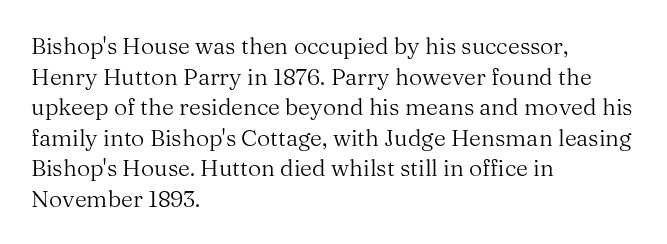
Vertical spacing — default. The text block is weighted toward the left margin, trailing off unevenly rightward. The baseline area is clear. These lines keep a tight, regular rhythm from letter to letter. No extra ink here — the face is not bold.
